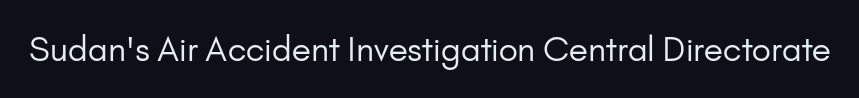
{"serif": "no", "italic": "no", "bold": "no", "weight": "regular", "width": "normal", "stroke_contrast": "low", "x_height": "small", "monospaced": "no", "underline": "no", "letter_spacing": "normal", "letter_spacing_em": 0.0, "glyph_px": 33}
